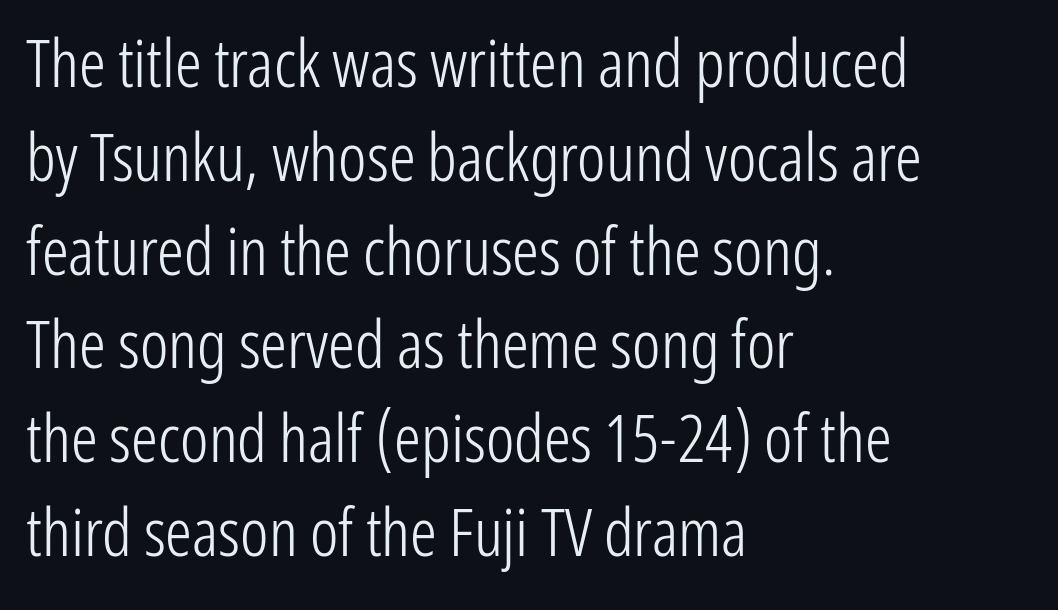
{"serif": "no", "italic": "no", "bold": "no", "weight": "light", "width": "condensed", "stroke_contrast": "low", "x_height": "medium", "monospaced": "no", "underline": "no", "align": "left", "line_spacing": "normal", "line_spacing_ratio": 1.4, "letter_spacing": "normal", "letter_spacing_em": 0.0, "glyph_px": 67}
